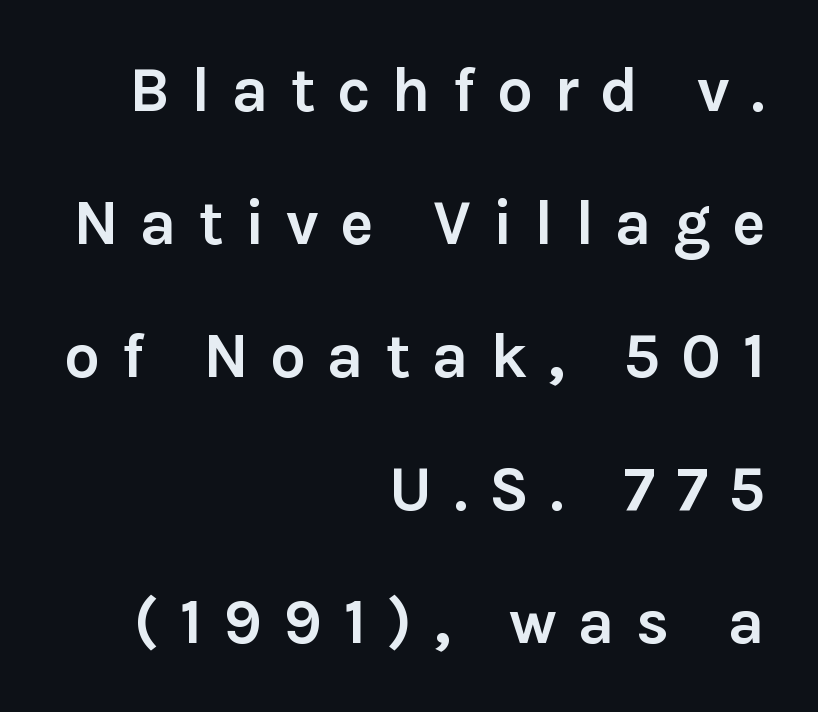
The block of text is sparse from top to bottom, with ample space between rows. The letters advance in unequal steps, a hallmark of proportional type. Every character sits straight up, as roman type does. Heavy-handed strokes throughout: this text is bold.
